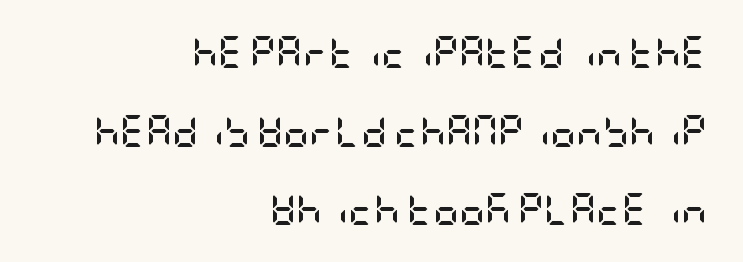
The image shows 32 px semibold, condensed sans-serif type, upright; set right-aligned, loose line spacing (2.46x), normal letter spacing, not underlined; low stroke contrast and a large x-height.
